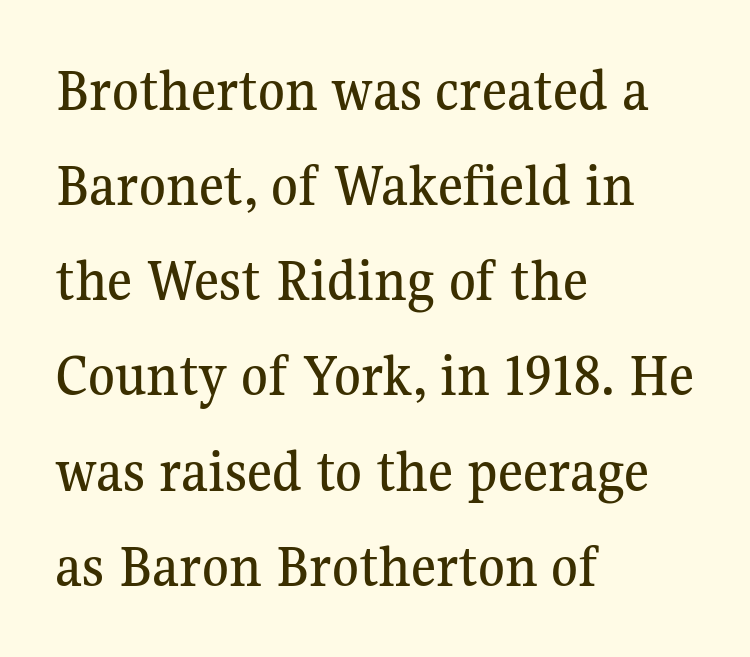
The image shows 61 px serif type, upright; set left-aligned, normal line spacing (1.56x), normal letter spacing, not underlined; medium stroke contrast and a medium x-height.
